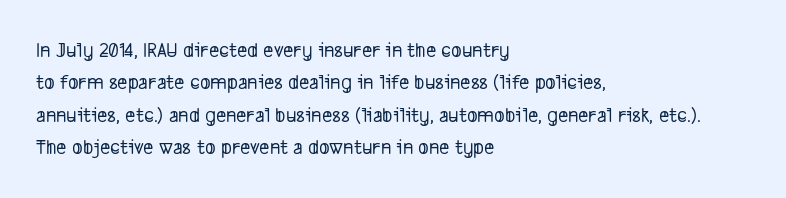
Q: Is the text underlined? A: No.
Q: How is the paragraph aligned? A: Left-aligned.
Q: Is the spacing between letters normal or unusually wide? A: Normal.
Q: Is the spacing between lines tight, normal or loose? A: Normal.
